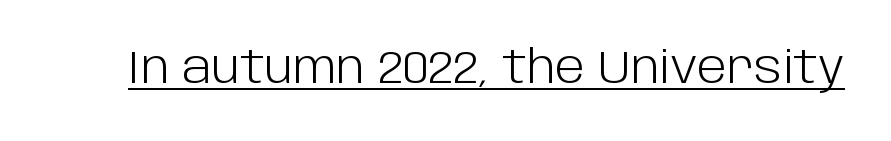
The font sits on the lighter half of the weight spectrum, regular included. Every character sits straight up, as roman type does. The passage shown is typed in a proportional face where columns would drift. In terms of letterspacing, this is plain default setting. Underlined type. Nothing sits at the stroke ends, so this counts as sans-serif.
